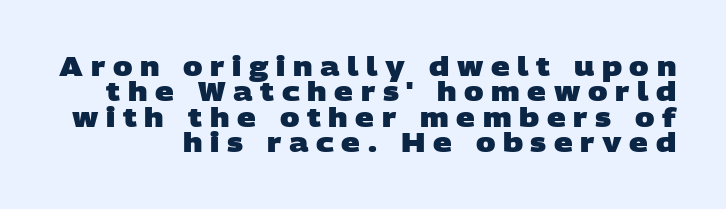
Q: Is the text bold? A: Yes.
Q: Is the text underlined? A: No.
Q: Is the spacing between letters normal or unusually wide? A: Unusually wide.
Q: Is the spacing between lines tight, normal or loose? A: Tight.
